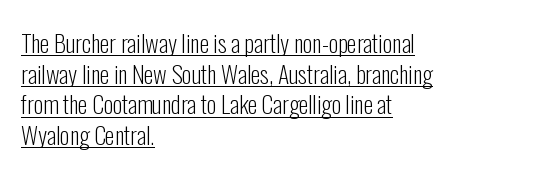
Which margin do the lines hug? The left one — the right edge is uneven. Normally led — the rows are evenly, conventionally spaced. It's the straight-up-and-down kind of type. This reads as an unemphasized weight, regular at the heaviest. Like a heading marked for emphasis, these lines bear an underscore.
